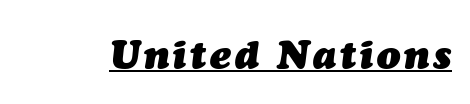
Q: Is the text bold? A: Yes.
Q: Is the text italic (slanted)? A: Yes, it leans right by about 7 degrees.
Q: Is the text underlined? A: Yes.
Q: Width (condensed, normal, or wide)? A: Normal.
Q: Stroke contrast? A: Medium.
Q: x-height? A: Medium.
Q: Monospaced? A: No.
